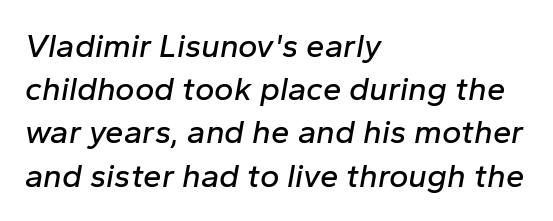
{"italic": "yes", "lean": "right", "slant_degrees": 10, "width": "normal", "stroke_contrast": "low", "x_height": "medium", "monospaced": "no", "underline": "no", "align": "left", "line_spacing": "normal", "line_spacing_ratio": 1.31, "letter_spacing": "normal", "letter_spacing_em": 0.0, "glyph_px": 33}
